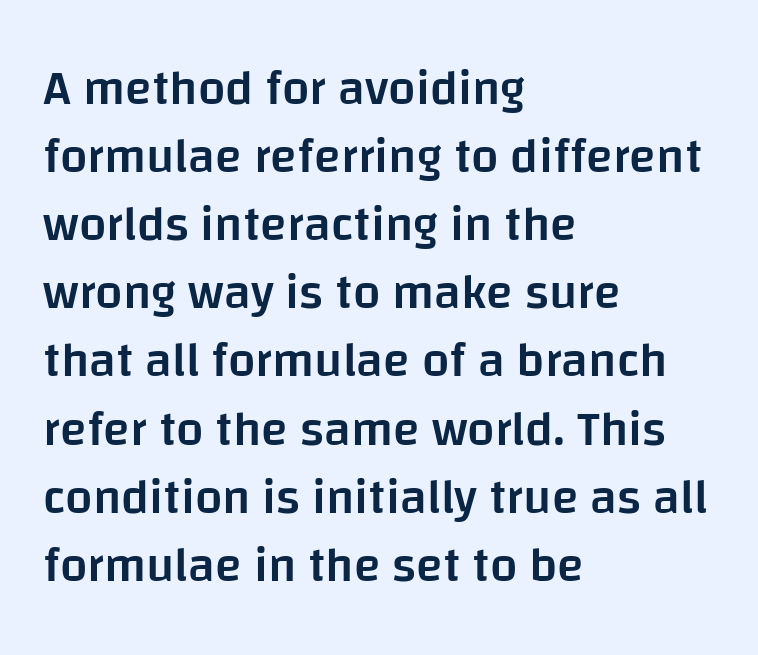
Q: Is the text bold? A: Semi-bold.
Q: Is the text italic (slanted)? A: No, it is upright.
Q: Is the typeface a serif or a sans-serif typeface? A: Sans-serif.
Q: Is the text underlined? A: No.
Q: How is the paragraph aligned? A: Left-aligned.
Q: Is the spacing between letters normal or unusually wide? A: Normal.
Q: Is the spacing between lines tight, normal or loose? A: Normal.
Q: Width (condensed, normal, or wide)? A: Normal.
Q: Stroke contrast? A: Low.
Q: x-height? A: Large.
Q: Monospaced? A: No.
